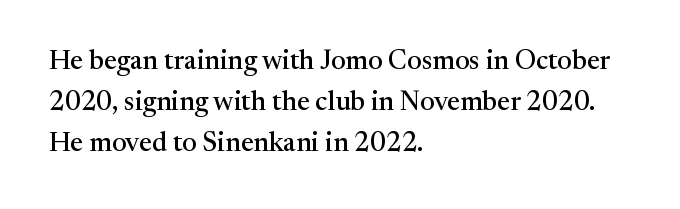
Underlining? Definitely not there. The passage shown stacks its lines at a standard gap. Tall strokes in this sample are plumb rather than angled. Is the block centered? No — it sits flush against the left margin.
